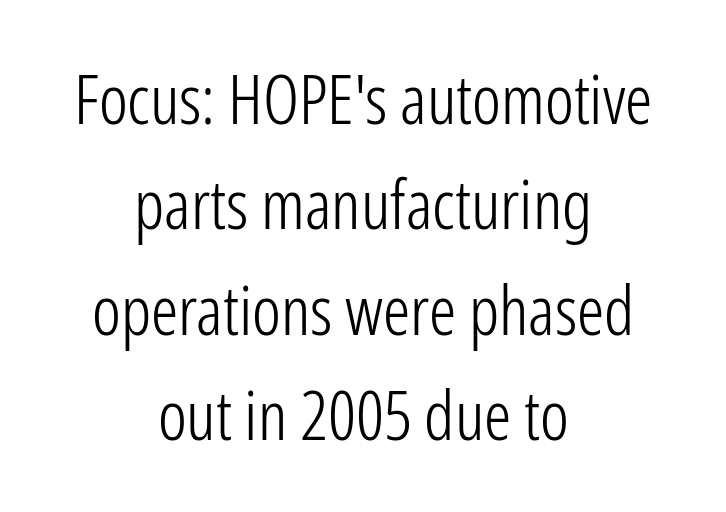
The image shows 68 px light, condensed sans-serif type, upright; set centered, normal line spacing (1.55x), normal letter spacing, not underlined; low stroke contrast and a medium x-height.
